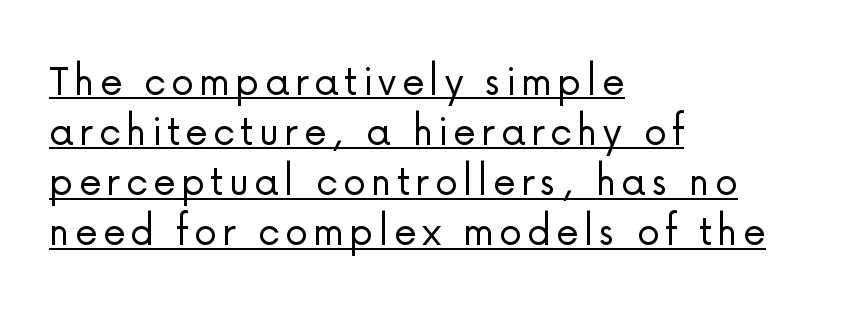
{"serif": "no", "italic": "no", "bold": "no", "weight": "light", "width": "normal", "stroke_contrast": "low", "x_height": "medium", "monospaced": "no", "underline": "yes", "align": "left", "line_spacing": "tight", "line_spacing_ratio": 1.09, "glyph_px": 46}
